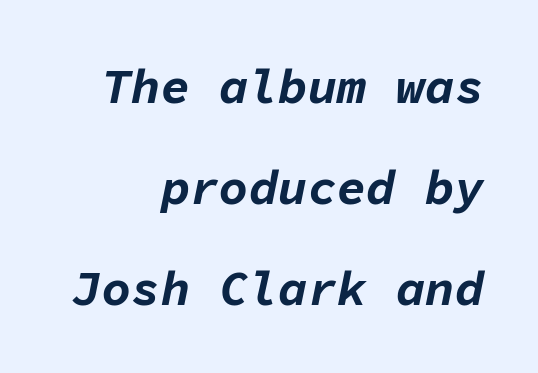
The image shows 49 px bold type, italic (leaning right), monospaced; set right-aligned, loose line spacing (2.06x), normal letter spacing, not underlined; low stroke contrast and a medium x-height.
